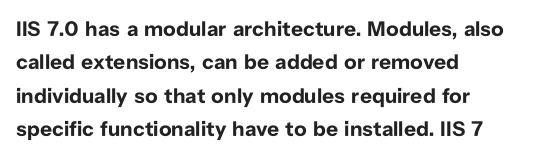
The lines sit at an ordinary, default distance from one another. Bare-footed words on every line. The rendering uses a bold face; every stroke is thick and dark. Posture: upright roman.
